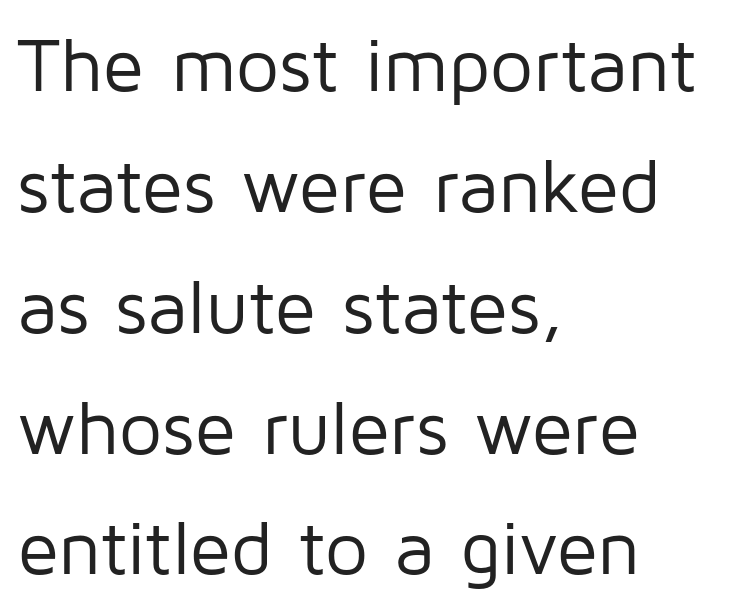
Check under the words: just untouched page. This sample has the flowing, uneven cadence of proportional lettering. Line spacing here is normal. Posture: vertical. Nothing sits at the stroke ends, so this counts as sans-serif. You could call the tracking neutral — neither tight nor loose.
